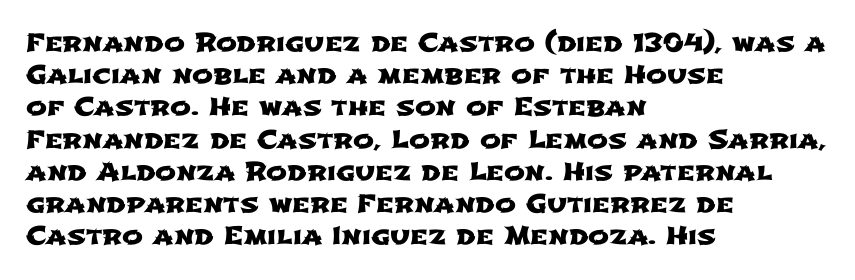
What stands out about the letter spacing? Nothing — it is the standard amount. Each row of text sits above clean, open space. Line beginnings align vertically; line endings do not. The leading is moderate, giving the passage an even texture.
